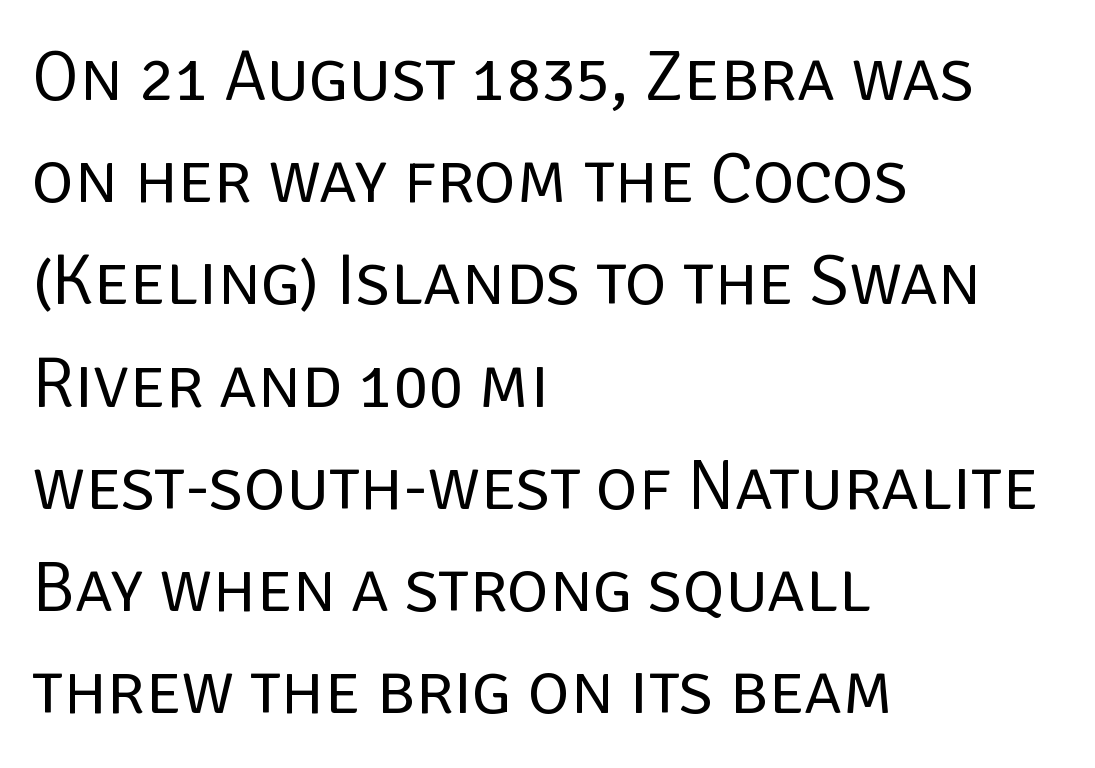
{"serif": "no", "italic": "no", "bold": "no", "weight": "regular", "width": "normal", "stroke_contrast": "low", "x_height": "large", "monospaced": "no", "underline": "no", "align": "left", "line_spacing": "normal", "line_spacing_ratio": 1.42, "letter_spacing": "normal", "letter_spacing_em": 0.0, "glyph_px": 72}
